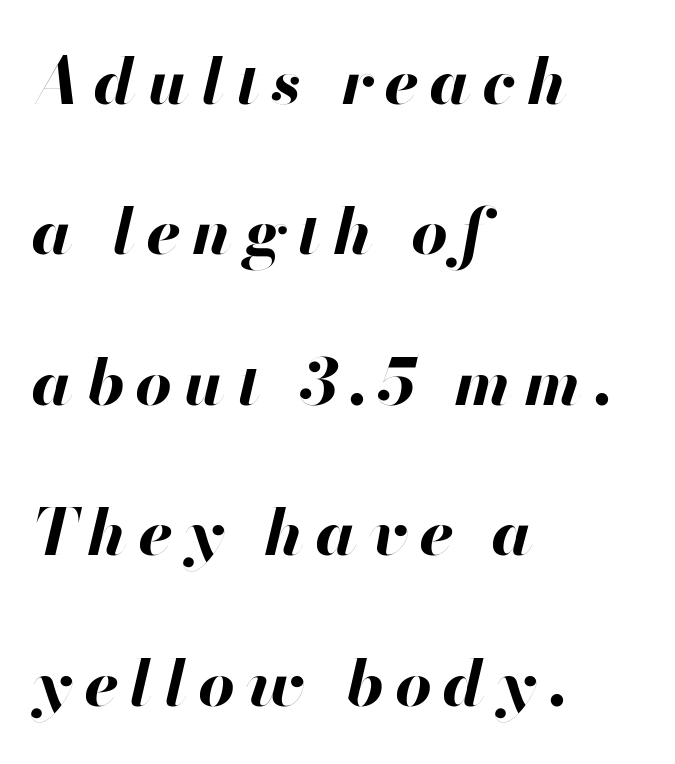
Q: Is the text bold? A: Yes.
Q: Is the text italic (slanted)? A: Yes, it leans right by about 13 degrees.
Q: Is the text underlined? A: No.
Q: How is the paragraph aligned? A: Left-aligned.
Q: Is the spacing between lines tight, normal or loose? A: Loose.
Q: Width (condensed, normal, or wide)? A: Normal.
Q: Stroke contrast? A: High.
Q: x-height? A: Small.
Q: Monospaced? A: No.
